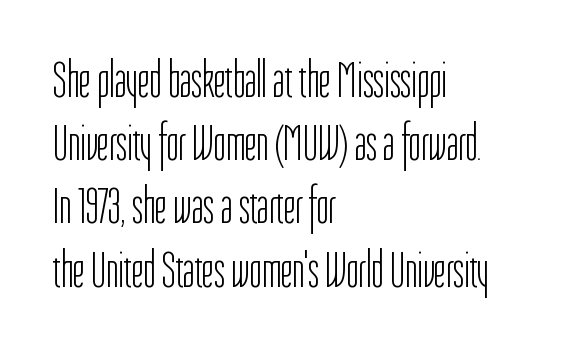
{"serif": "no", "italic": "no", "bold": "no", "weight": "light", "width": "condensed", "stroke_contrast": "low", "x_height": "medium", "monospaced": "no", "underline": "no", "align": "left", "line_spacing_ratio": 1.24, "letter_spacing": "normal", "letter_spacing_em": 0.0, "glyph_px": 51}
